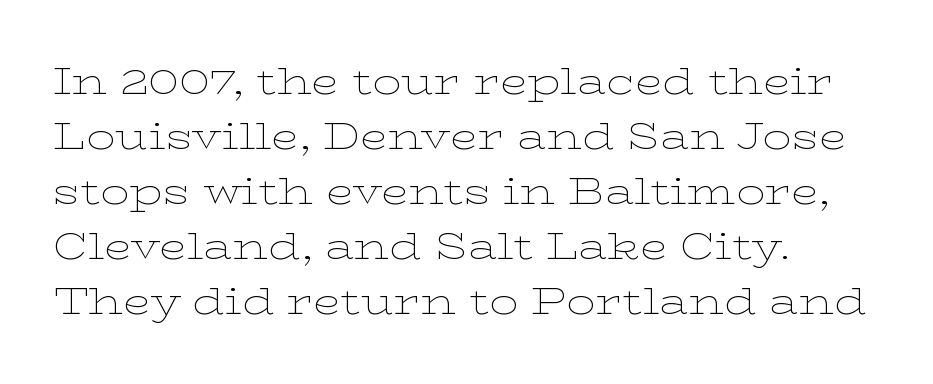
Classification — serif. Left-aligned paragraph, ragged on the right. Inter-character spacing is left at the font's built-in metrics. The rendering uses natural spacing where letterforms have individual widths. The vertical gap from one line to the next is medium. Glance below the letters and you will spot only blank space.
